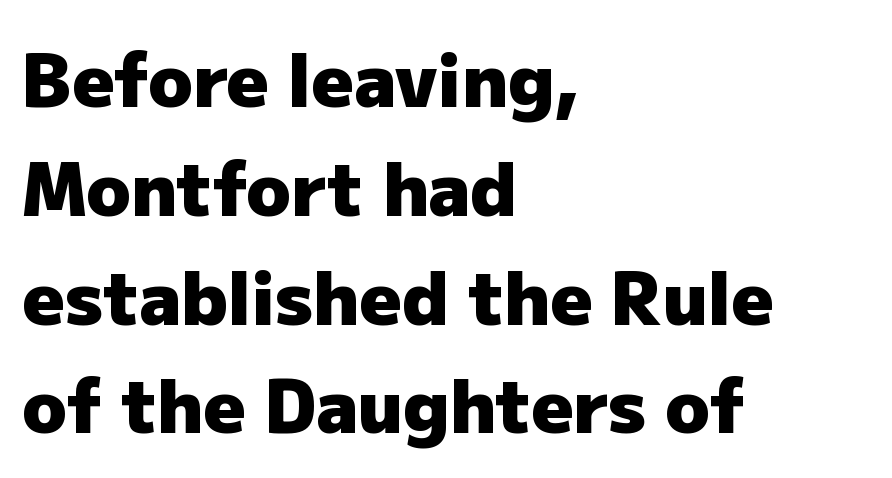
Students, this is bold: see how much ink each stroke carries. One-word summary of the alignment: left. Honestly, the row spacing looks completely unremarkable. Varying glyph widths throughout — classic text-font behaviour. Check the space under the baseline: it is left empty.
